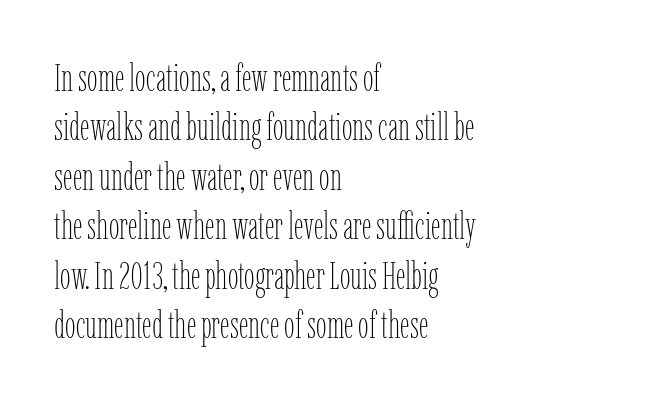
{"italic": "no", "bold": "no", "weight": "thin", "width": "condensed", "stroke_contrast": "low", "x_height": "medium", "monospaced": "no", "underline": "no", "align": "left", "line_spacing": "normal", "line_spacing_ratio": 1.3, "letter_spacing": "normal", "letter_spacing_em": 0.0, "glyph_px": 38}
